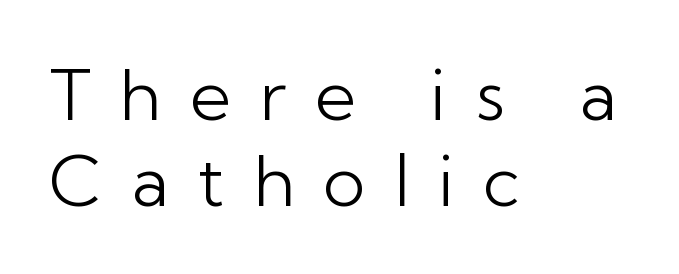
Q: Is the text bold? A: No.
Q: Is the text italic (slanted)? A: No, it is upright.
Q: Is the typeface a serif or a sans-serif typeface? A: Sans-serif.
Q: Is the text underlined? A: No.
Q: How is the paragraph aligned? A: Left-aligned.
Q: Is the spacing between letters normal or unusually wide? A: Unusually wide.
Q: Width (condensed, normal, or wide)? A: Normal.
Q: Stroke contrast? A: Low.
Q: x-height? A: Medium.
Q: Monospaced? A: No.
